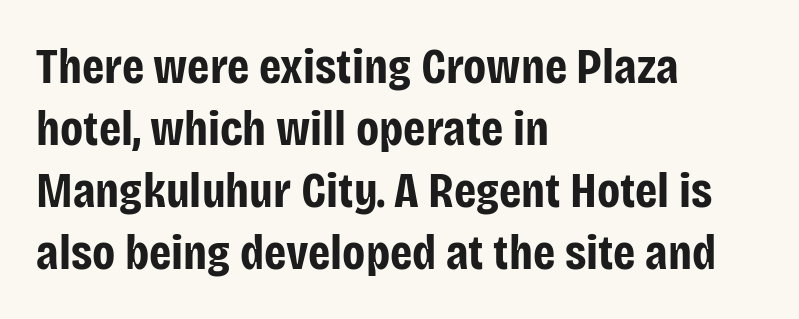
Q: Is the text bold? A: Yes.
Q: Is the text italic (slanted)? A: No, it is upright.
Q: Is the typeface a serif or a sans-serif typeface? A: Sans-serif.
Q: Is the text underlined? A: No.
Q: How is the paragraph aligned? A: Left-aligned.
Q: Is the spacing between letters normal or unusually wide? A: Normal.
Q: Width (condensed, normal, or wide)? A: Condensed.
Q: Stroke contrast? A: Low.
Q: x-height? A: Large.
Q: Monospaced? A: No.
